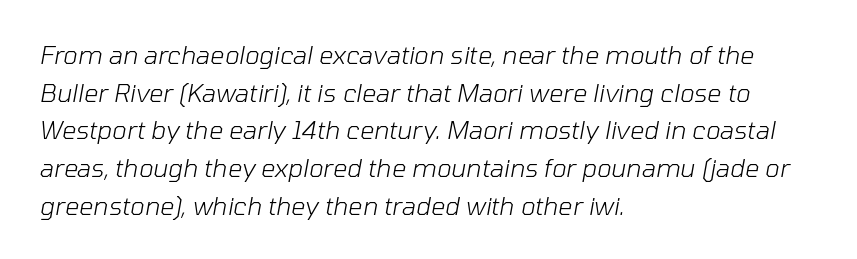
The image shows 25 px text type, italic (leaning right); set left-aligned, normal line spacing (1.51x), normal letter spacing, not underlined.
